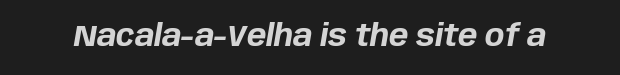
Posture: slanted. The face used here is rendered with its standard letterfit. The area under the type is left untouched. Students, this is bold: see how much ink each stroke carries. The rendering uses natural spacing where letterforms have individual widths.
